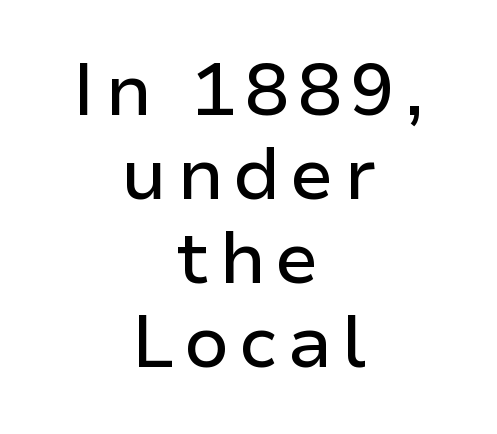
Underlining? Definitely not there. These lines are centered, leaving both edges ragged. Cramped leading. Note the varied advance widths — an 'i' is clearly narrower than an 'm'. The type family on display is of the sans-serif kind. The letters stand straight up with perfectly vertical stems.
